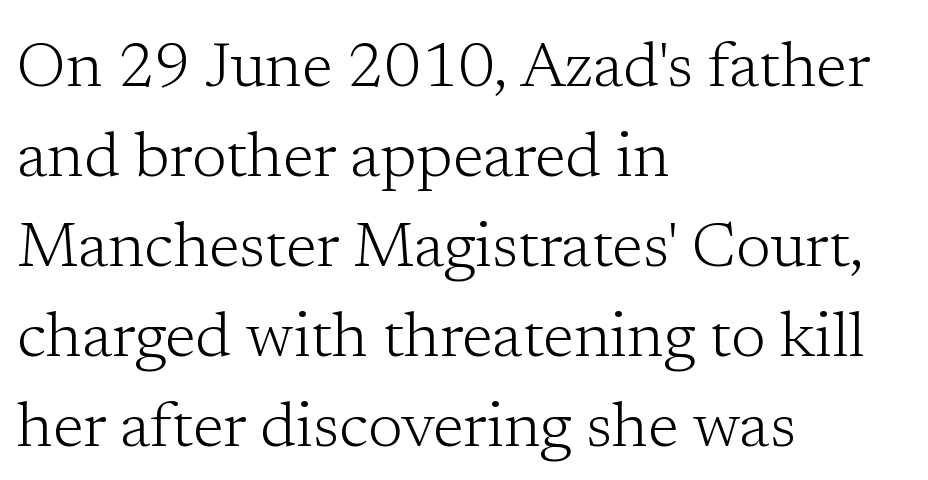
Letters rest on an invisible, unmarked baseline. Posture: vertical. Typographically, this falls in the serif category. Proportional: the letters do not fall into vertical columns. Characters follow at the spacing the type designer built in.
